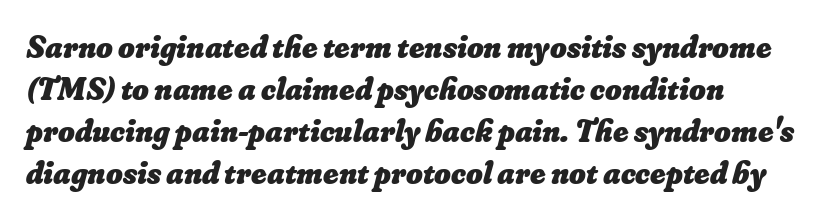
Q: Is the text bold? A: Yes.
Q: Is the text underlined? A: No.
Q: How is the paragraph aligned? A: Left-aligned.
Q: Is the spacing between letters normal or unusually wide? A: Normal.
Q: Is the spacing between lines tight, normal or loose? A: Normal.
Q: Width (condensed, normal, or wide)? A: Normal.
Q: Stroke contrast? A: Low.
Q: x-height? A: Small.
Q: Monospaced? A: No.
